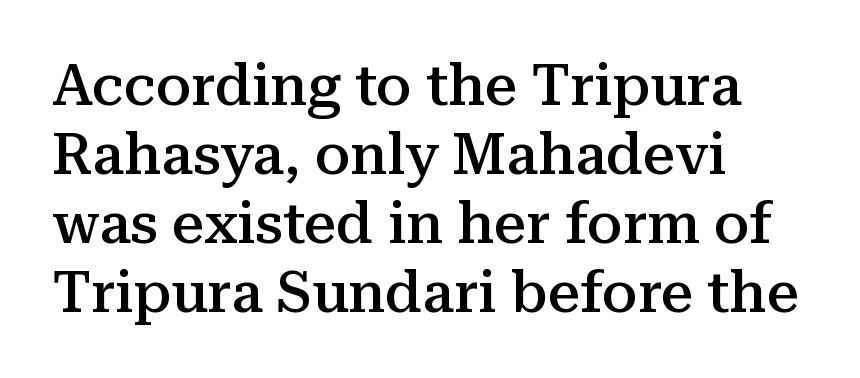
Q: Is the text bold? A: Semi-bold.
Q: Is the text italic (slanted)? A: No, it is upright.
Q: Is the typeface a serif or a sans-serif typeface? A: Serif.
Q: Is the text underlined? A: No.
Q: How is the paragraph aligned? A: Left-aligned.
Q: Is the spacing between letters normal or unusually wide? A: Normal.
Q: Width (condensed, normal, or wide)? A: Normal.
Q: Stroke contrast? A: Medium.
Q: x-height? A: Medium.
Q: Monospaced? A: No.
